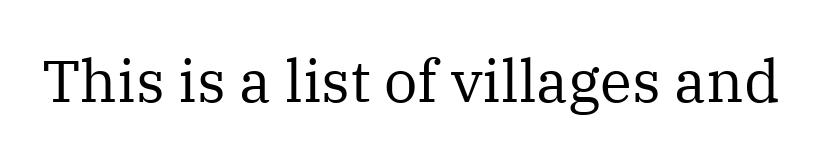
Q: Is the text bold? A: No.
Q: Is the text italic (slanted)? A: No, it is upright.
Q: Is the typeface a serif or a sans-serif typeface? A: Serif.
Q: Is the text underlined? A: No.
Q: Is the spacing between letters normal or unusually wide? A: Normal.
Q: Width (condensed, normal, or wide)? A: Normal.
Q: Stroke contrast? A: Medium.
Q: x-height? A: Medium.
Q: Monospaced? A: No.
